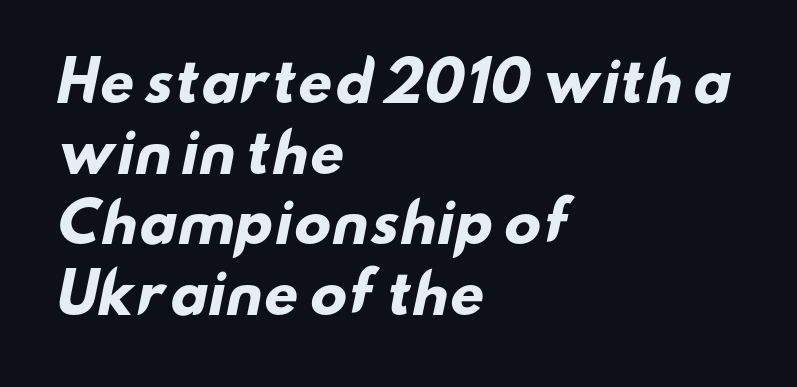
The string is rendered with underlining switched off. All the whitespace from short lines collects on the right. Here the designer chose a conventional face with non-uniform glyph widths. What stands out about the letter spacing? Nothing — it is the standard amount.
